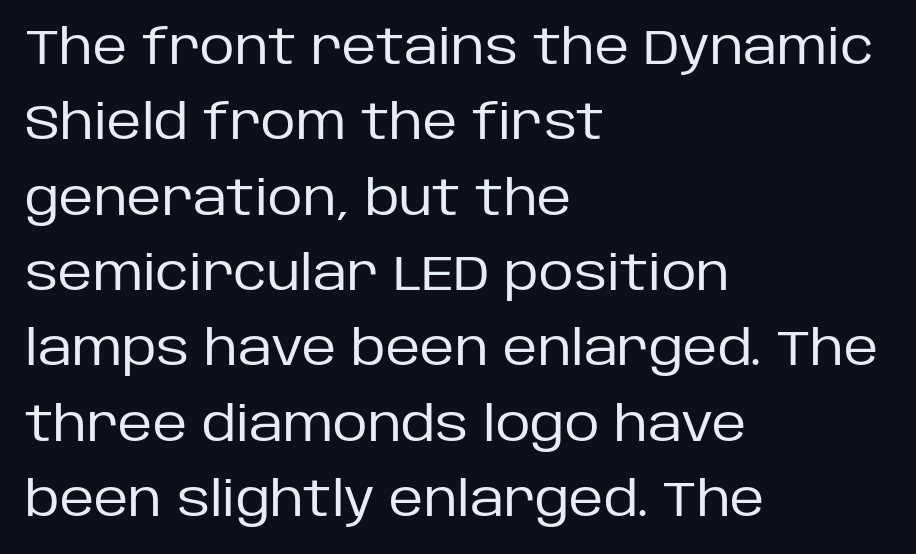
Every character sits straight up, as roman type does. No chunkiness to these letters — they're not bold. Normally led — the rows are evenly, conventionally spaced. Note the varied advance widths — an 'i' is clearly narrower than an 'm'.
